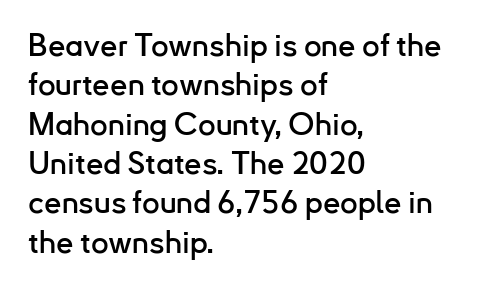
Q: Is the text italic (slanted)? A: No, it is upright.
Q: Is the typeface a serif or a sans-serif typeface? A: Sans-serif.
Q: Is the text underlined? A: No.
Q: How is the paragraph aligned? A: Left-aligned.
Q: Is the spacing between letters normal or unusually wide? A: Normal.
Q: Is the spacing between lines tight, normal or loose? A: Normal.
Q: Width (condensed, normal, or wide)? A: Normal.
Q: Stroke contrast? A: Low.
Q: x-height? A: Small.
Q: Monospaced? A: No.
